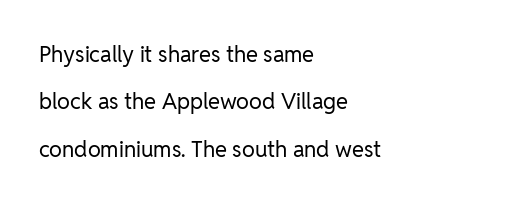
You could call the tracking neutral — neither tight nor loose. Airy leading. The text block is weighted toward the left margin, trailing off unevenly rightward. You can tell it's not italic because the verticals are truly vertical. Rule under the text: the space is simply empty.
